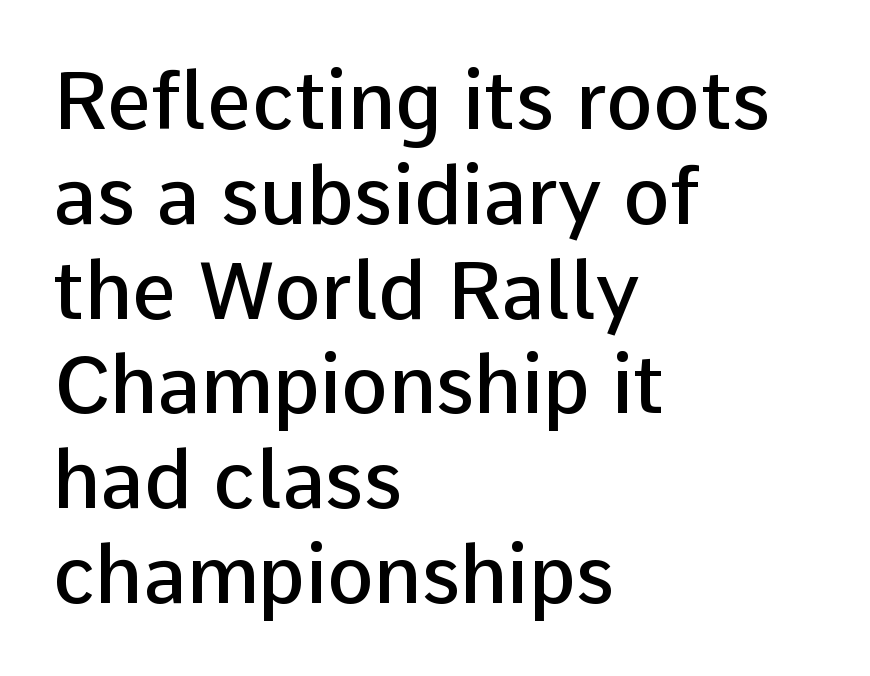
{"serif": "no", "italic": "no", "bold": "semi", "weight": "semibold", "width": "normal", "stroke_contrast": "low", "x_height": "medium", "monospaced": "no", "underline": "no", "align": "left", "line_spacing_ratio": 1.2, "letter_spacing": "normal", "letter_spacing_em": 0.0, "glyph_px": 79}
